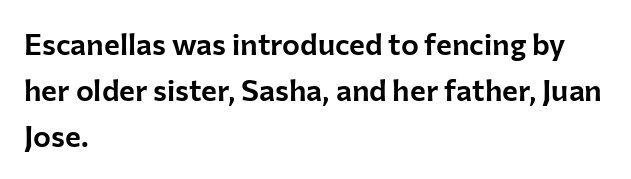
The designer left line spacing at the default. A sans-serif font was chosen for this passage. The lettering stays uniformly vertical, giving the passage a roman look. Type without underlining. Visually the block forms a straight wall on the left and a jagged coastline on the right.
